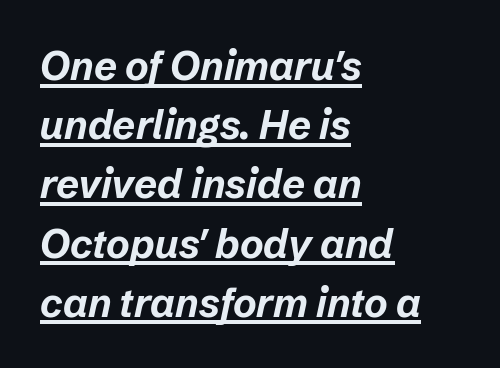
There is no visible air inserted between adjacent glyphs. The sample has been set heavy, in full bold. In terms of posture, this sample is oblique. Visually the block forms a straight wall on the left and a jagged coastline on the right. The lines sit at an ordinary, default distance from one another. Each letter keeps its own natural width here, so spacing adapts to shape.
